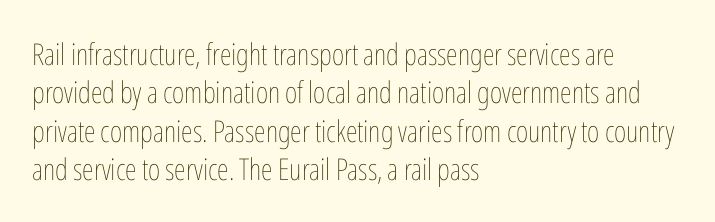
Layout note: lines flush left. Students, note that the glyphs here touch the page at normal intervals. Underline: absent. Notice how the stems are strictly vertical — no italics here.
